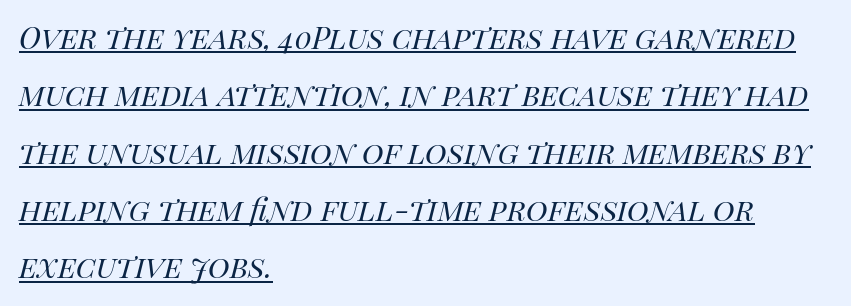
The image shows 37 px regular-weight type, italic (leaning right); set left-aligned, normal line spacing (1.55x), normal letter spacing, underlined; high stroke contrast and a large x-height.
